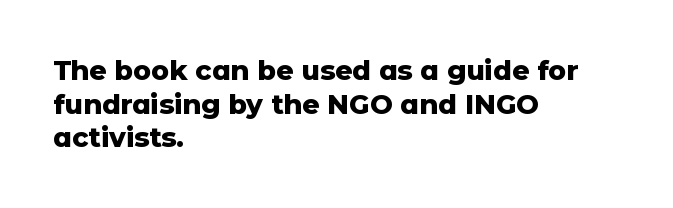
Its strokes are broad and dark, the hallmark of bold type. It's the straight-up-and-down kind of type. Regular leading. Caption: standard tracking, unaltered.
